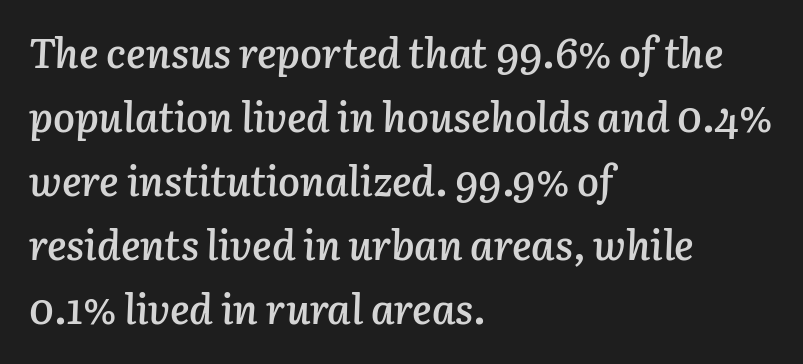
Q: Is the text bold? A: Semi-bold.
Q: Is the text italic (slanted)? A: Yes, it leans right by about 3 degrees.
Q: Is the text underlined? A: No.
Q: How is the paragraph aligned? A: Left-aligned.
Q: Is the spacing between letters normal or unusually wide? A: Normal.
Q: Is the spacing between lines tight, normal or loose? A: Normal.
Q: Width (condensed, normal, or wide)? A: Normal.
Q: Stroke contrast? A: Low.
Q: x-height? A: Medium.
Q: Monospaced? A: No.
